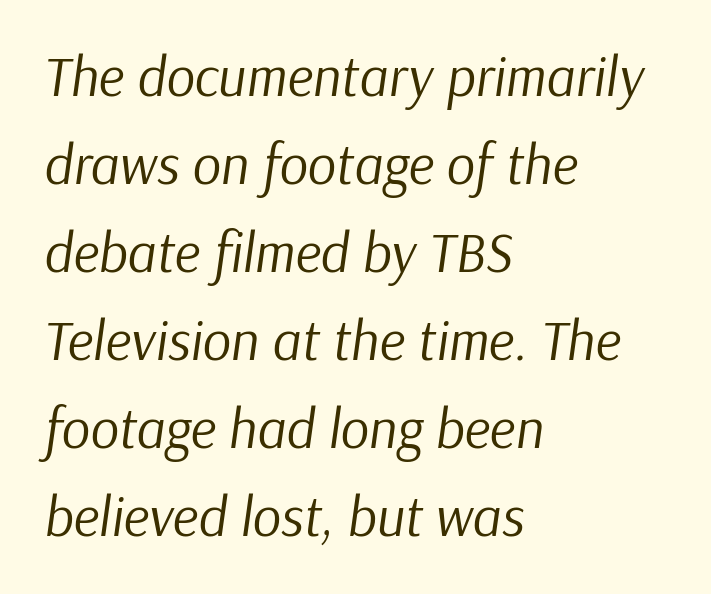
Q: Is the text bold? A: No.
Q: Is the text italic (slanted)? A: Yes, it leans right by about 9 degrees.
Q: Is the text underlined? A: No.
Q: How is the paragraph aligned? A: Left-aligned.
Q: Is the spacing between letters normal or unusually wide? A: Normal.
Q: Is the spacing between lines tight, normal or loose? A: Normal.
Q: Width (condensed, normal, or wide)? A: Normal.
Q: Stroke contrast? A: Low.
Q: x-height? A: Medium.
Q: Monospaced? A: No.
